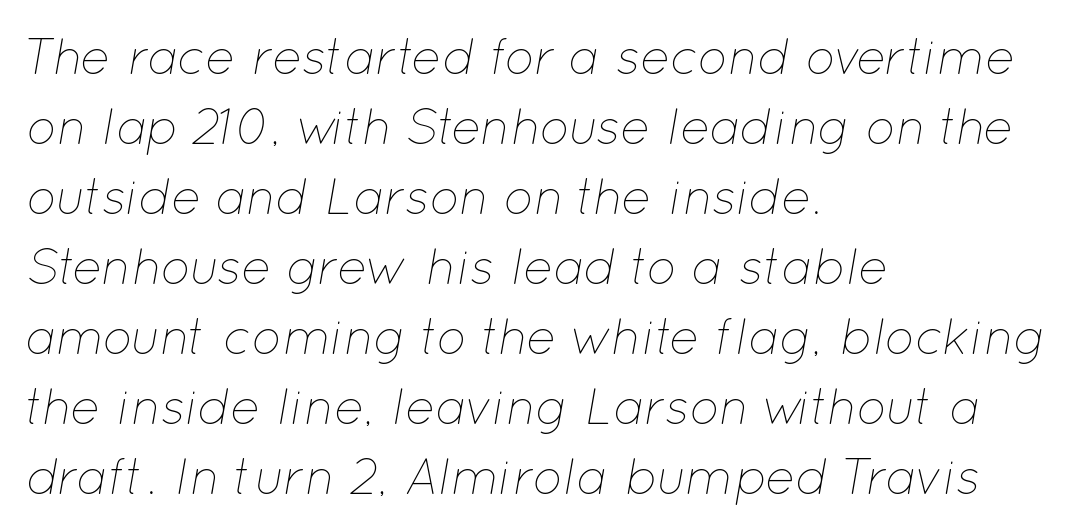
Q: Is the text bold? A: No.
Q: Is the text italic (slanted)? A: Yes, it leans right by about 12 degrees.
Q: Is the text underlined? A: No.
Q: How is the paragraph aligned? A: Left-aligned.
Q: Is the spacing between letters normal or unusually wide? A: Normal.
Q: Is the spacing between lines tight, normal or loose? A: Normal.
Q: Width (condensed, normal, or wide)? A: Normal.
Q: Stroke contrast? A: Low.
Q: x-height? A: Medium.
Q: Monospaced? A: No.
